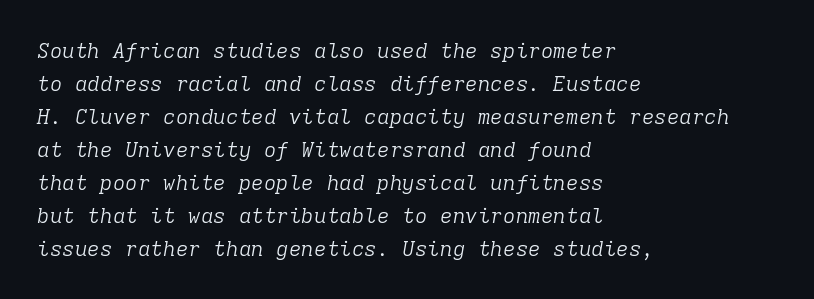
Vertical stems look standard width or narrower in stroke. The passage is arranged the way most books set body copy — flush left. The designer left line spacing at the default. The strip under each line holds only bare page. You could call the tracking neutral — neither tight nor loose.
